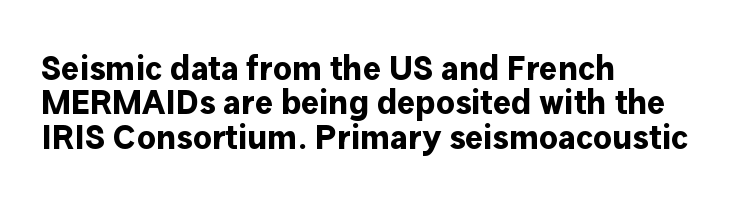
The image shows 34 px bold sans-serif type, upright; set left-aligned, tight line spacing (1.01x), normal letter spacing, not underlined; low stroke contrast and a medium x-height.
